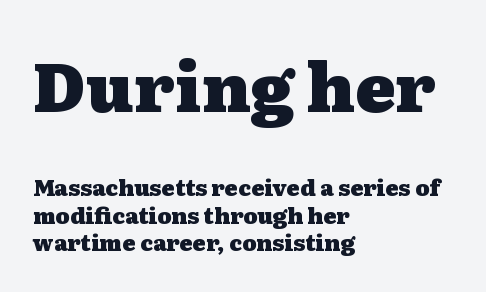
Is this a fixed-width face? No — the glyphs have proportional, varying widths. In CSS terms this would be text-align: left. Nope, not italic — everything's standing straight. These lines carry a lot of weight — the face is fully bold. Does the type have serifs? Yes, each stem ends in a small foot.
